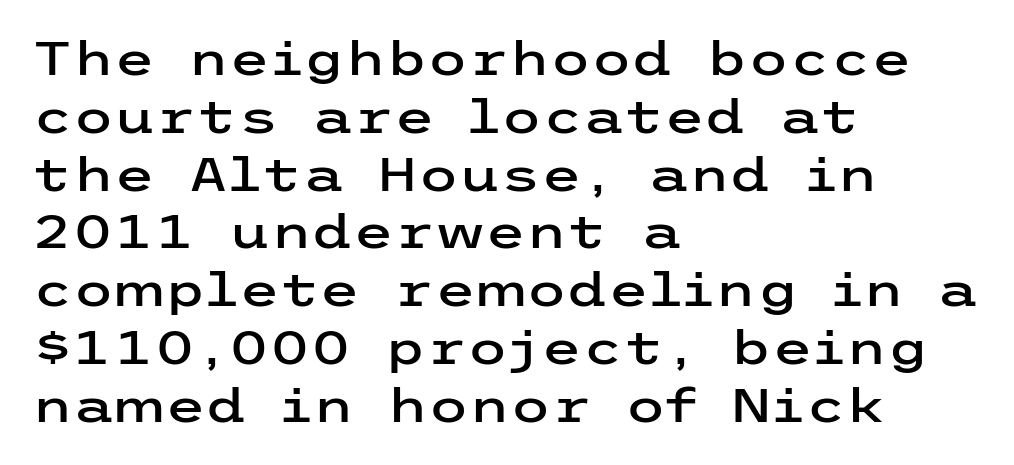
The image shows 47 px wide sans-serif type, upright; set left-aligned, line spacing 1.23x, normal letter spacing, not underlined; low stroke contrast and a medium x-height.
